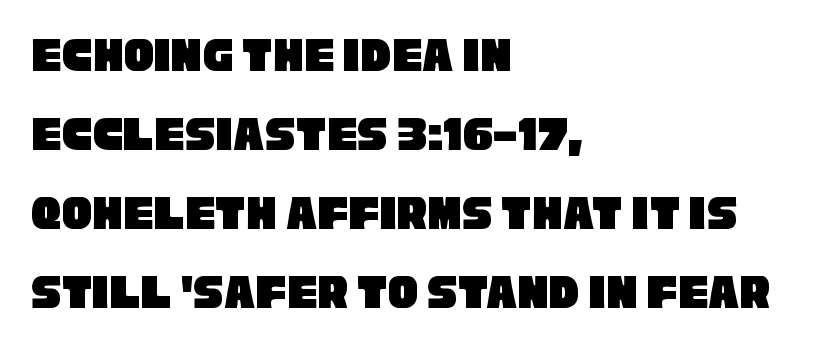
{"serif": "no", "width": "condensed", "stroke_contrast": "low", "x_height": "large", "monospaced": "no", "underline": "no", "align": "left", "line_spacing": "normal", "line_spacing_ratio": 1.58, "letter_spacing": "normal", "letter_spacing_em": 0.0, "glyph_px": 50}
